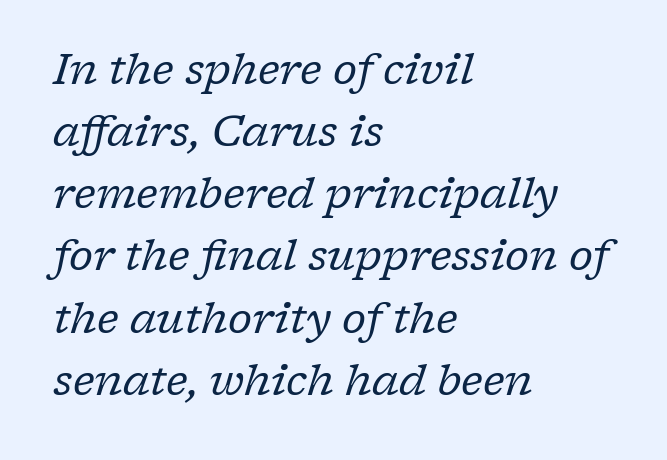
Compared with a typical body face, this is equally light or lighter still. One-word summary of the alignment: left. Between one letter and the next there's only the usual sliver of space. The space beneath each line is pristine and unruled. Quick note: interline space is typical.
